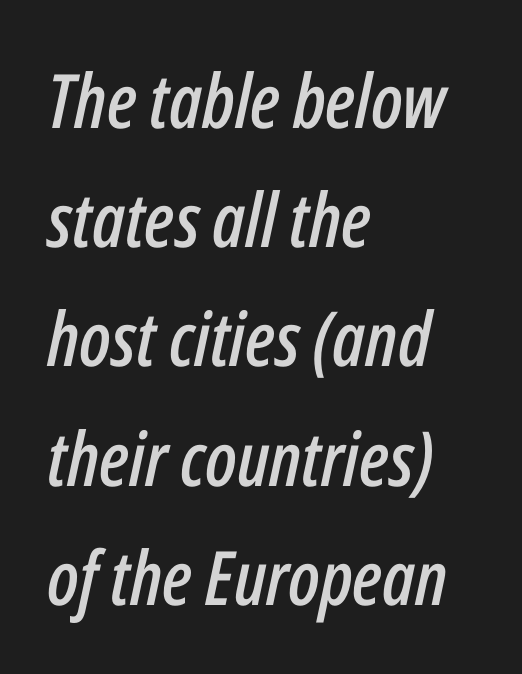
{"italic": "yes", "lean": "right", "slant_degrees": 12, "width": "condensed", "stroke_contrast": "low", "x_height": "medium", "monospaced": "no", "underline": "no", "align": "left", "line_spacing": "normal", "line_spacing_ratio": 1.59, "letter_spacing": "normal", "letter_spacing_em": 0.0, "glyph_px": 75}
